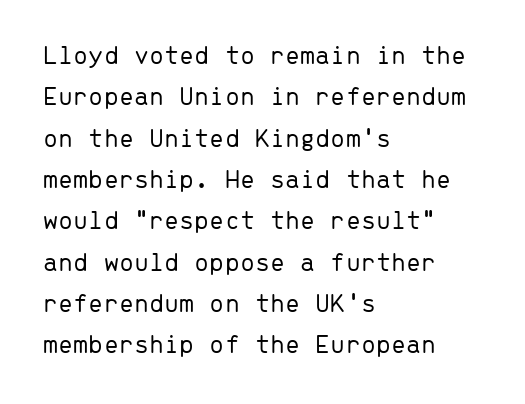
Q: Is the text bold? A: No.
Q: Is the text italic (slanted)? A: No, it is upright.
Q: Is the text underlined? A: No.
Q: How is the paragraph aligned? A: Left-aligned.
Q: Is the spacing between letters normal or unusually wide? A: Normal.
Q: Is the spacing between lines tight, normal or loose? A: Normal.
